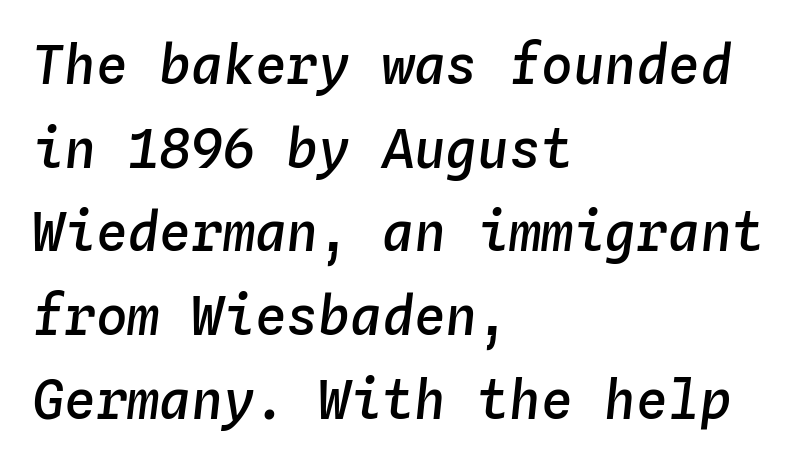
Q: Is the text bold? A: Semi-bold.
Q: Is the text italic (slanted)? A: Yes, it leans right by about 4 degrees.
Q: Is the text underlined? A: No.
Q: How is the paragraph aligned? A: Left-aligned.
Q: Is the spacing between letters normal or unusually wide? A: Normal.
Q: Is the spacing between lines tight, normal or loose? A: Normal.
Q: Width (condensed, normal, or wide)? A: Normal.
Q: Stroke contrast? A: Low.
Q: x-height? A: Medium.
Q: Monospaced? A: Yes.
